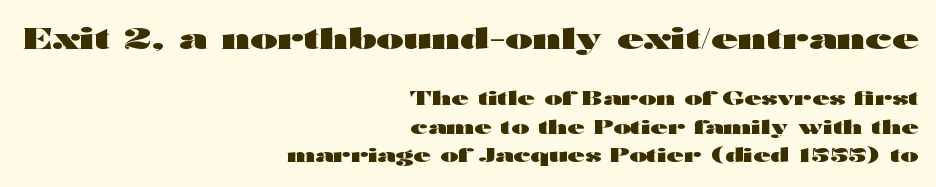
Rendered with straight, roman letterforms. Whoever set this chose a conventional vertical rhythm. Think of a printed novel: that variable character pitch is what you see here. Descenders are the only things crossing below the line. As a designer I'd log this as weight 700, bold.
